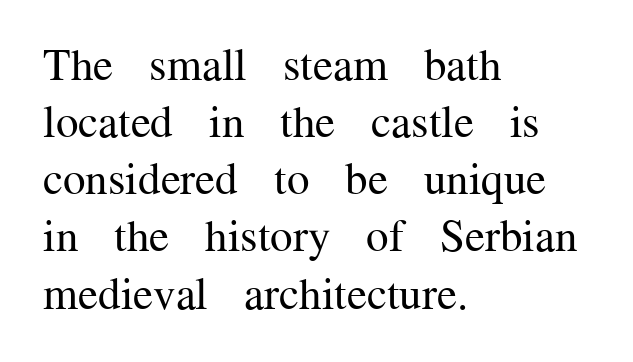
Q: Is the text bold? A: No.
Q: Is the text italic (slanted)? A: No, it is upright.
Q: Is the typeface a serif or a sans-serif typeface? A: Serif.
Q: Is the text underlined? A: No.
Q: How is the paragraph aligned? A: Left-aligned.
Q: Is the spacing between letters normal or unusually wide? A: Normal.
Q: Is the spacing between lines tight, normal or loose? A: Normal.
Q: Width (condensed, normal, or wide)? A: Normal.
Q: Stroke contrast? A: Medium.
Q: x-height? A: Medium.
Q: Monospaced? A: No.
